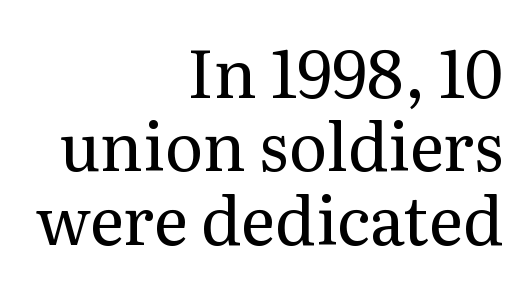
Q: Is the text bold? A: No.
Q: Is the text italic (slanted)? A: No, it is upright.
Q: Is the typeface a serif or a sans-serif typeface? A: Serif.
Q: Is the text underlined? A: No.
Q: How is the paragraph aligned? A: Right-aligned.
Q: Is the spacing between letters normal or unusually wide? A: Normal.
Q: Is the spacing between lines tight, normal or loose? A: Tight.
Q: Width (condensed, normal, or wide)? A: Normal.
Q: Stroke contrast? A: Medium.
Q: x-height? A: Medium.
Q: Monospaced? A: No.
